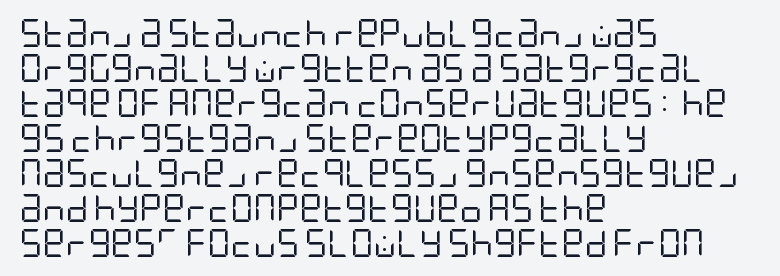
Q: Is the text bold? A: No.
Q: Is the text italic (slanted)? A: No, it is upright.
Q: Is the typeface a serif or a sans-serif typeface? A: Sans-serif.
Q: Is the text underlined? A: No.
Q: How is the paragraph aligned? A: Left-aligned.
Q: Is the spacing between letters normal or unusually wide? A: Normal.
Q: Is the spacing between lines tight, normal or loose? A: Normal.
Q: Width (condensed, normal, or wide)? A: Condensed.
Q: Stroke contrast? A: Low.
Q: x-height? A: Large.
